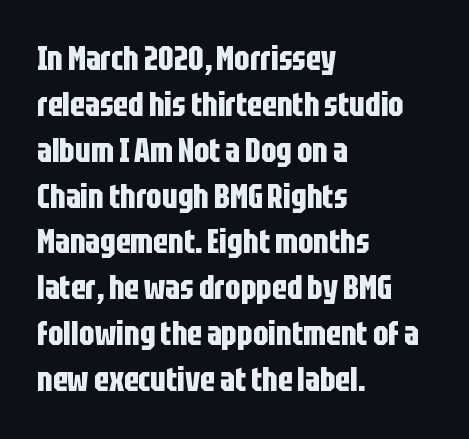
The image shows 33 px bold, condensed sans-serif type, upright; set left-aligned, normal line spacing (1.39x), normal letter spacing, not underlined; low stroke contrast and a large x-height.
